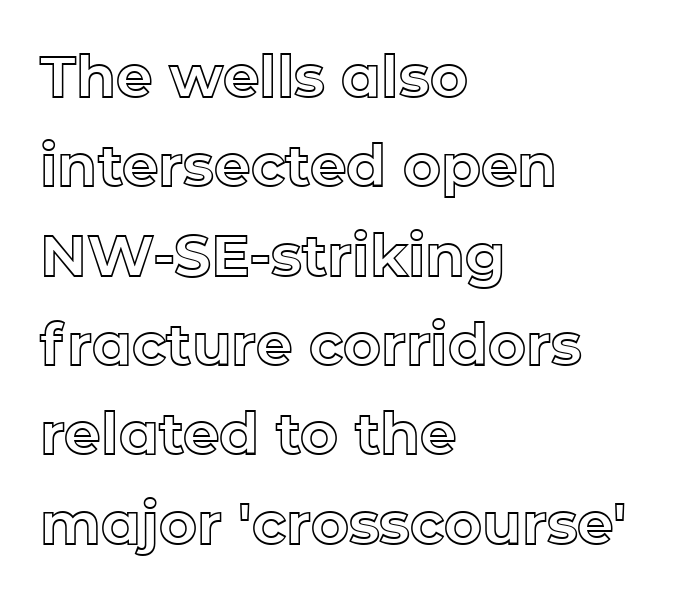
This sample has the flowing, uneven cadence of proportional lettering. You could call the tracking neutral — neither tight nor loose. Style check: upright. Students, observe: this is what conventionally led text looks like.
